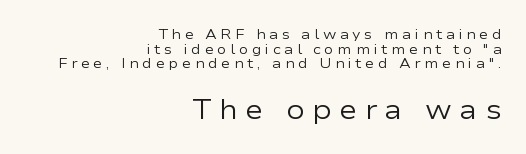
Upright lettering throughout. Character widths vary here, with narrow letters taking less room than wide ones. Alignment: flush right. The gaps between neighbouring characters are conspicuously large. Summary of vertical rhythm: compact, with narrow interline spacing.
